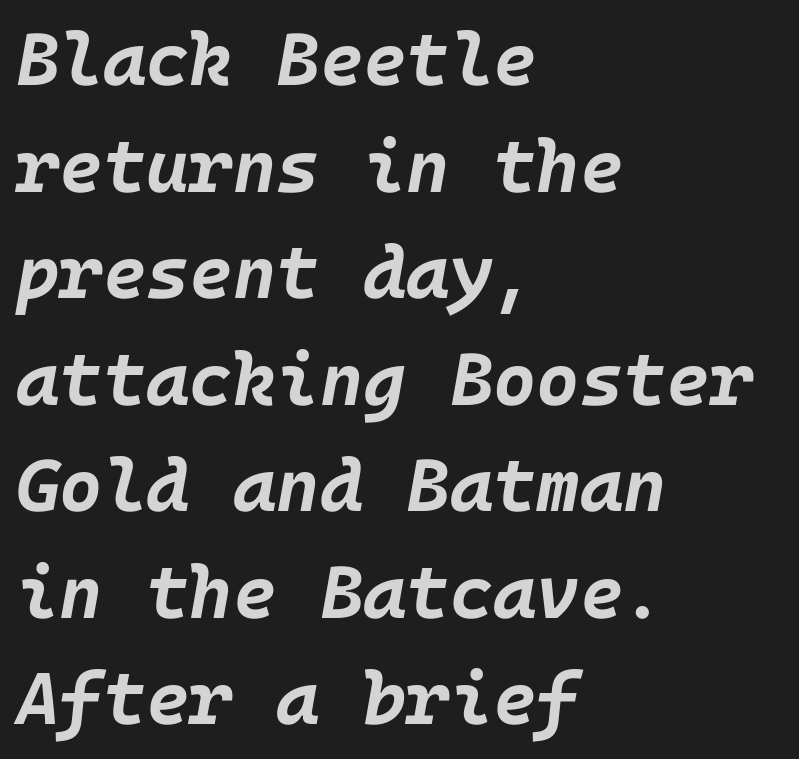
The image shows 74 px bold type, italic (leaning right); set left-aligned, normal line spacing (1.44x), normal letter spacing, not underlined; low stroke contrast and a large x-height.
